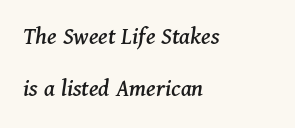
{"italic": "yes", "lean": "right", "slant_degrees": 11, "underline": "no", "align": "left", "line_spacing": "loose", "line_spacing_ratio": 2.09, "letter_spacing": "normal", "letter_spacing_em": 0.0, "glyph_px": 25}
